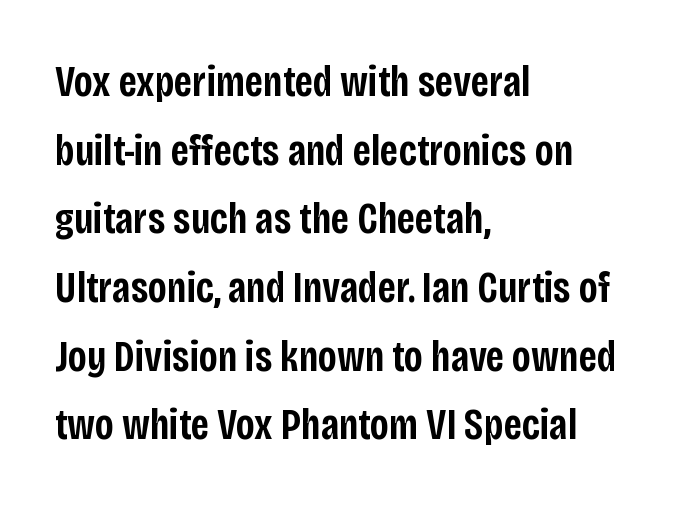
Set as a demibold, roughly 600 on the weight scale. The tracking reads as untouched default to a designer's eye. The space directly below the letters is spotless. The letters stand upright; this is a roman face. You could not count columns in this text — the font is proportionally spaced.
